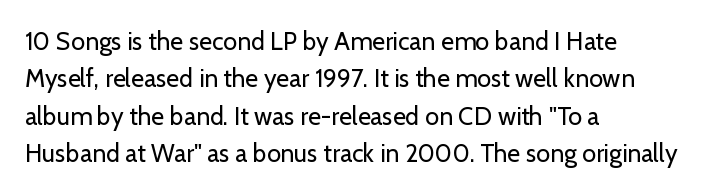
{"italic": "no", "bold": "no", "underline": "no", "align": "left", "line_spacing": "normal", "line_spacing_ratio": 1.5, "letter_spacing": "normal", "letter_spacing_em": 0.0, "glyph_px": 25}
